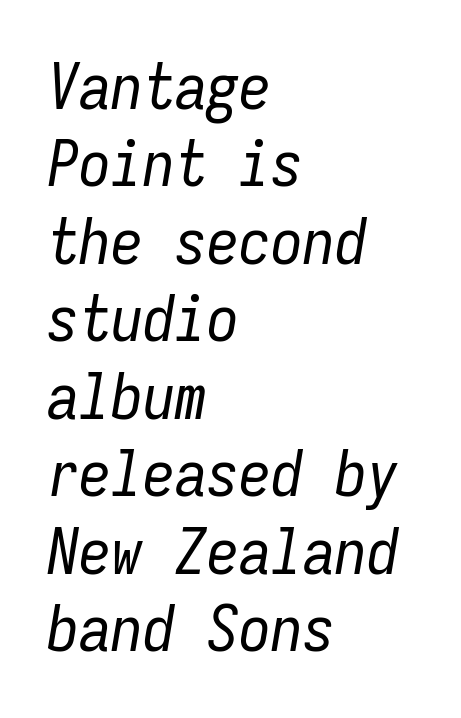
One-word summary of the alignment: left. Here the glyphs are tracked normally, forming tight word shapes. Heaviness? Minimal to ordinary, like unemphasized prose. Would a proofreader flag this as italicized? Yes. Check the space under the baseline: it is left empty. Is this a fixed-width face? Yes — each glyph sits in an identical cell.
